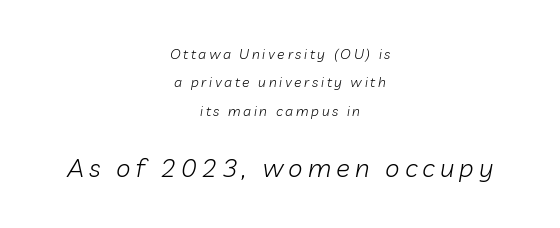
Q: Is the text bold? A: No.
Q: Is the text italic (slanted)? A: Yes, it leans right by about 10 degrees.
Q: Is the text underlined? A: No.
Q: How is the paragraph aligned? A: Centered.
Q: Is the spacing between lines tight, normal or loose? A: Loose.
Q: Which block of text is set in a larger size, the first (top) or the second (bottom)? A: The second (bottom) one.
